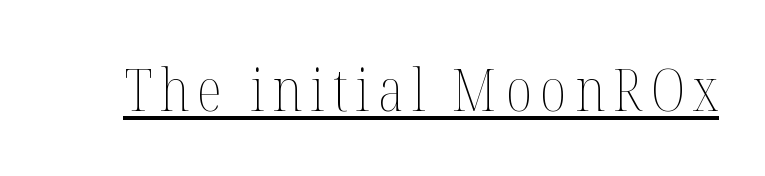
The font's upright variant was chosen for this text. These lines are rendered in a variable-pitch font. The sample's only ornament is a line tracing under the words. The font is comparable to plain body text, perhaps lighter.
